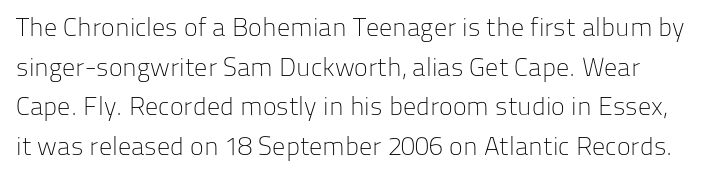
The image shows 26 px text type, upright; set normal line spacing (1.52x), normal letter spacing, not underlined.
